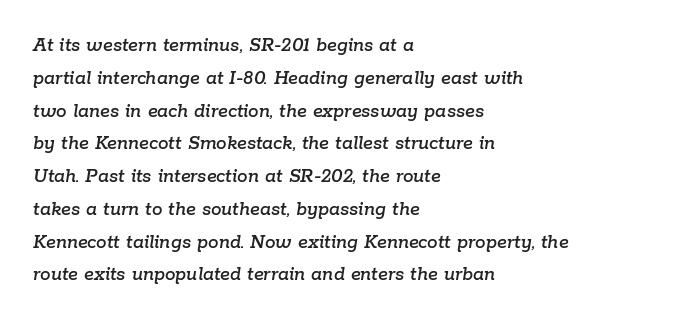
{"italic": "yes", "lean": "right", "slant_degrees": 9, "underline": "no", "align": "left", "line_spacing": "normal", "line_spacing_ratio": 1.56, "letter_spacing": "normal", "letter_spacing_em": 0.0, "glyph_px": 21}
